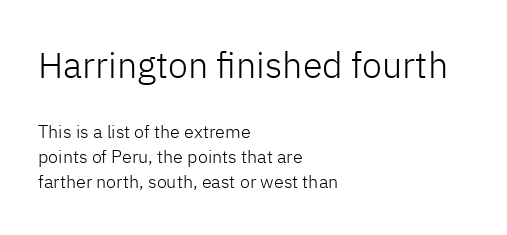
The baseline area is clear. Is the stroke heavy? The answer is a plain regular-or-lighter. You get the large type first, then a drop to smaller type. The rendering uses natural spacing where letterforms have individual widths. Tall strokes in this sample are plumb rather than angled. Vertical spacing — default.
